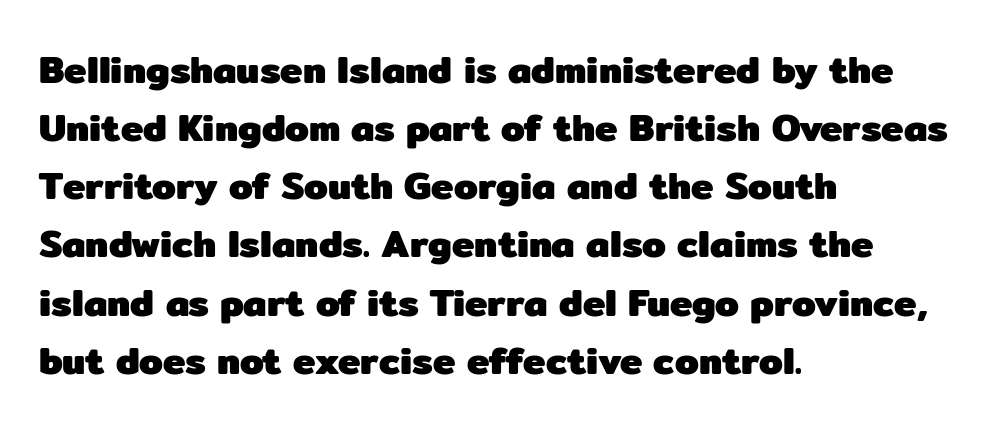
Q: Is the text bold? A: Yes.
Q: Is the text italic (slanted)? A: No, it is upright.
Q: Is the typeface a serif or a sans-serif typeface? A: Sans-serif.
Q: Is the text underlined? A: No.
Q: How is the paragraph aligned? A: Left-aligned.
Q: Is the spacing between letters normal or unusually wide? A: Normal.
Q: Is the spacing between lines tight, normal or loose? A: Normal.
Q: Width (condensed, normal, or wide)? A: Normal.
Q: Stroke contrast? A: Low.
Q: x-height? A: Medium.
Q: Monospaced? A: No.
